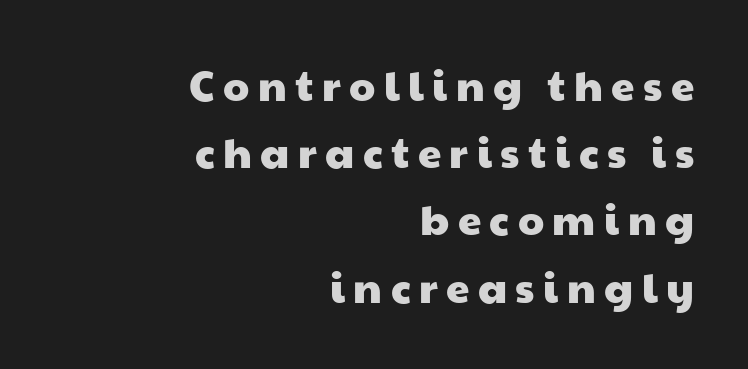
{"serif": "no", "width": "wide", "stroke_contrast": "low", "x_height": "medium", "monospaced": "no", "underline": "no", "align": "right", "line_spacing": "normal", "line_spacing_ratio": 1.6, "letter_spacing": "wide", "letter_spacing_em": 0.2, "glyph_px": 42}
